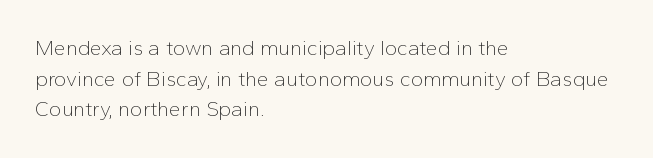
The strip under each line holds only bare page. The lines in this sample share a left origin and differ only in where they stop. The block of text has a typical density, with ordinary space between rows. A typesetter would call this zero additional tracking. Each stroke keeps to a modest, everyday thickness or less. Style check: upright.
